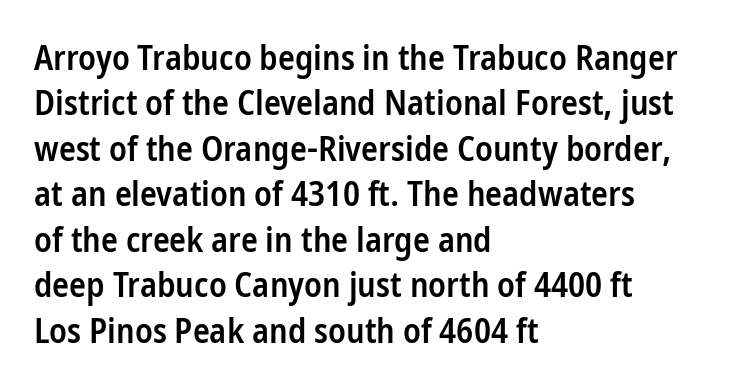
{"serif": "no", "italic": "no", "bold": "semi", "weight": "semibold", "width": "condensed", "stroke_contrast": "low", "x_height": "medium", "monospaced": "no", "underline": "no", "align": "left", "line_spacing": "normal", "line_spacing_ratio": 1.3, "letter_spacing": "normal", "letter_spacing_em": 0.0, "glyph_px": 35}
